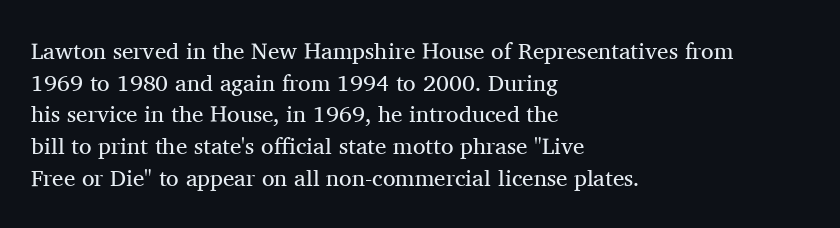
Q: Is the text bold? A: No.
Q: Is the text italic (slanted)? A: No, it is upright.
Q: Is the text underlined? A: No.
Q: How is the paragraph aligned? A: Left-aligned.
Q: Is the spacing between letters normal or unusually wide? A: Normal.
Q: Is the spacing between lines tight, normal or loose? A: Normal.
